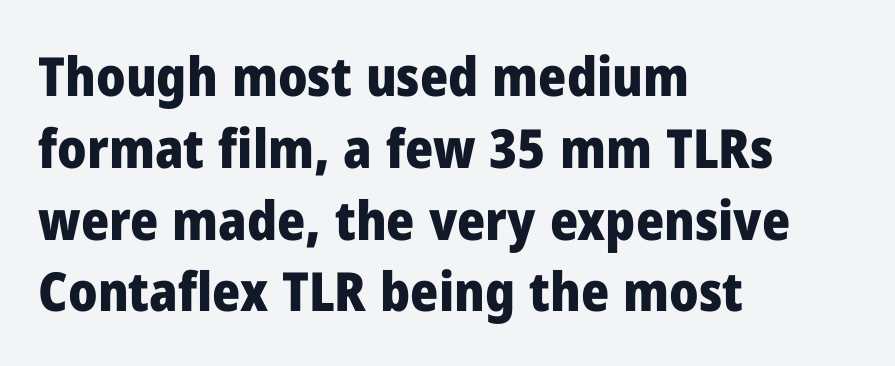
Q: Is the text bold? A: Yes.
Q: Is the text italic (slanted)? A: No, it is upright.
Q: Is the typeface a serif or a sans-serif typeface? A: Sans-serif.
Q: Is the text underlined? A: No.
Q: How is the paragraph aligned? A: Left-aligned.
Q: Is the spacing between letters normal or unusually wide? A: Normal.
Q: Is the spacing between lines tight, normal or loose? A: Normal.
Q: Width (condensed, normal, or wide)? A: Normal.
Q: Stroke contrast? A: Low.
Q: x-height? A: Medium.
Q: Monospaced? A: No.
